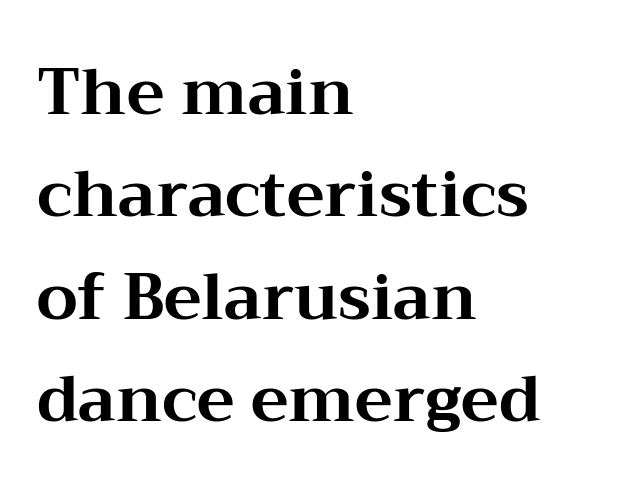
The image shows 64 px bold, wide serif type, upright; set left-aligned, normal line spacing (1.6x), normal letter spacing, not underlined; medium stroke contrast and a medium x-height.
